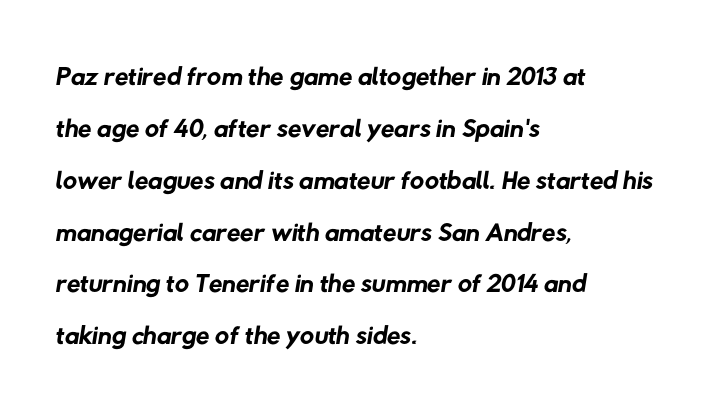
The image shows 39 px regular-weight sans-serif type; set left-aligned, normal line spacing (1.33x), normal letter spacing, not underlined; low stroke contrast and a medium x-height.
